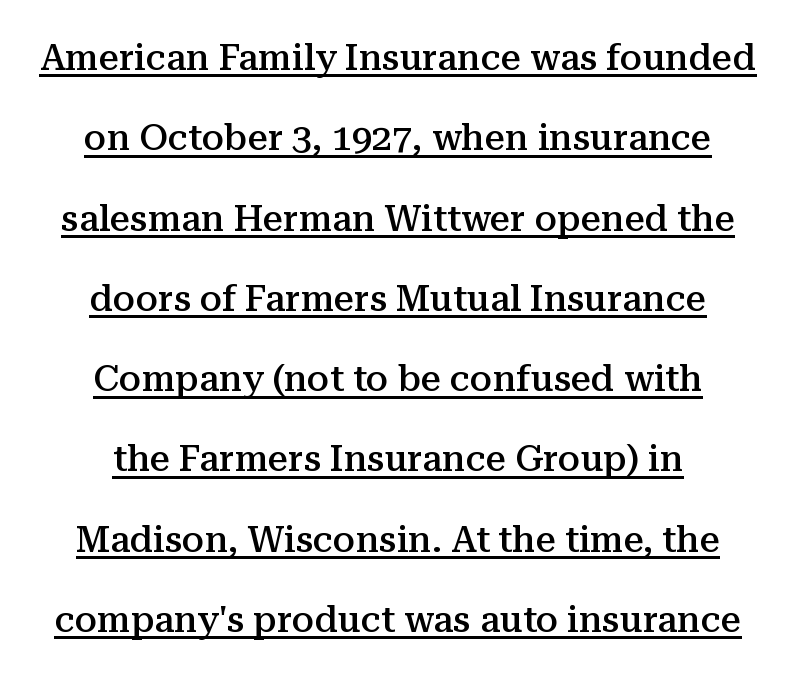
{"serif": "yes", "italic": "no", "bold": "semi", "weight": "semibold", "width": "normal", "stroke_contrast": "medium", "x_height": "medium", "monospaced": "no", "underline": "yes", "align": "center", "line_spacing": "loose", "line_spacing_ratio": 2.23, "letter_spacing": "normal", "letter_spacing_em": 0.0, "glyph_px": 36}
